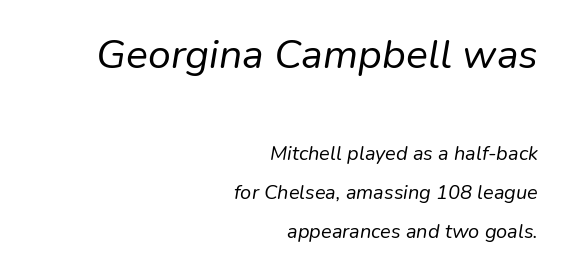
Q: Is the text bold? A: No.
Q: Is the text italic (slanted)? A: Yes, it leans right by about 9 degrees.
Q: Is the text underlined? A: No.
Q: How is the paragraph aligned? A: Right-aligned.
Q: Is the spacing between letters normal or unusually wide? A: Normal.
Q: Is the spacing between lines tight, normal or loose? A: Loose.
Q: Which block of text is set in a larger size, the first (top) or the second (bottom)? A: The first (top) one.
Q: Width (condensed, normal, or wide)? A: Normal.
Q: Stroke contrast? A: Low.
Q: x-height? A: Medium.
Q: Monospaced? A: No.
